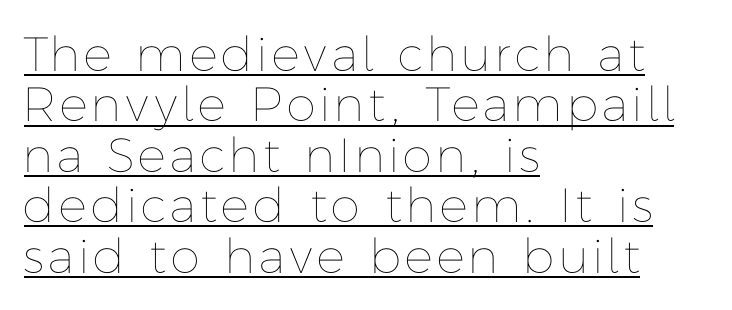
Q: Is the text bold? A: No.
Q: Is the text italic (slanted)? A: No, it is upright.
Q: Is the text underlined? A: Yes.
Q: How is the paragraph aligned? A: Left-aligned.
Q: Is the spacing between lines tight, normal or loose? A: Tight.
Q: Width (condensed, normal, or wide)? A: Normal.
Q: Stroke contrast? A: Low.
Q: x-height? A: Medium.
Q: Monospaced? A: No.
